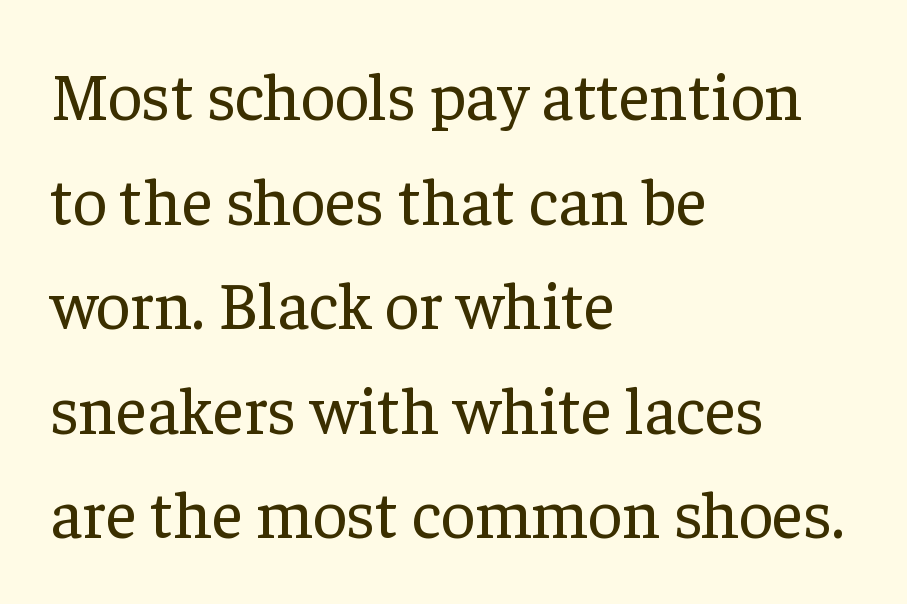
No italicization has been applied; the sample stays upright. Honestly, the letter spacing is just normal — you wouldn't notice it. A quiet, ordinary-to-light weight characterises the typeface. Underlining? Definitely not there. These lines are rendered in a variable-pitch font. Alignment: flush left.
